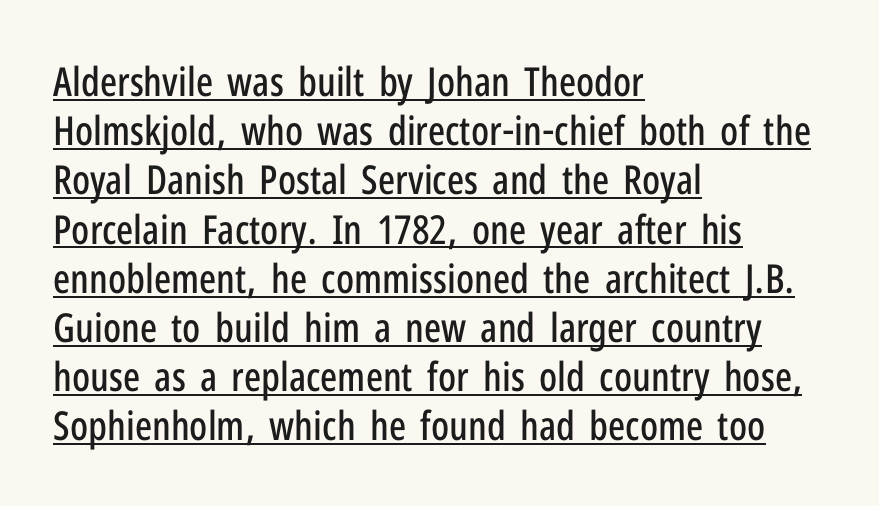
This is underlined copy, the kind a proofreader might mark for attention. The lettering stays uniformly vertical, giving the passage a roman look. Line beginnings align vertically; line endings do not. The rendering uses natural spacing where letterforms have individual widths. To sum up the face: it is a sans, with no serifs. Tracking value appears to be zero — textbook default spacing.
